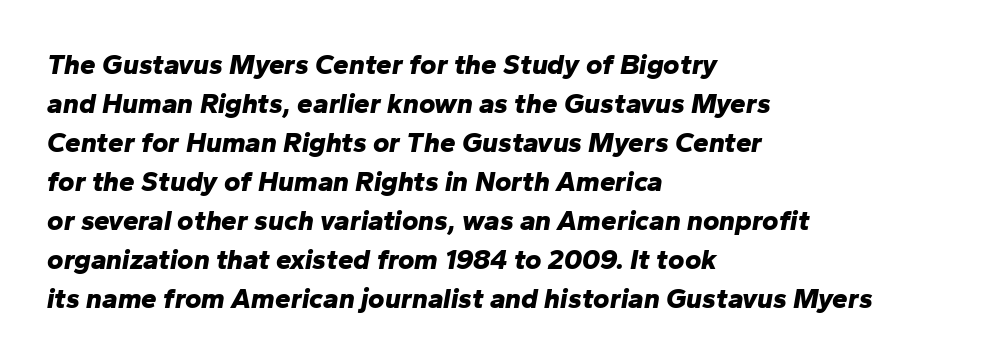
{"italic": "yes", "lean": "right", "slant_degrees": 10, "bold": "yes", "weight": "bold", "width": "normal", "stroke_contrast": "low", "x_height": "medium", "monospaced": "no", "underline": "no", "align": "left", "line_spacing": "normal", "line_spacing_ratio": 1.39, "letter_spacing": "normal", "letter_spacing_em": 0.0, "glyph_px": 28}
